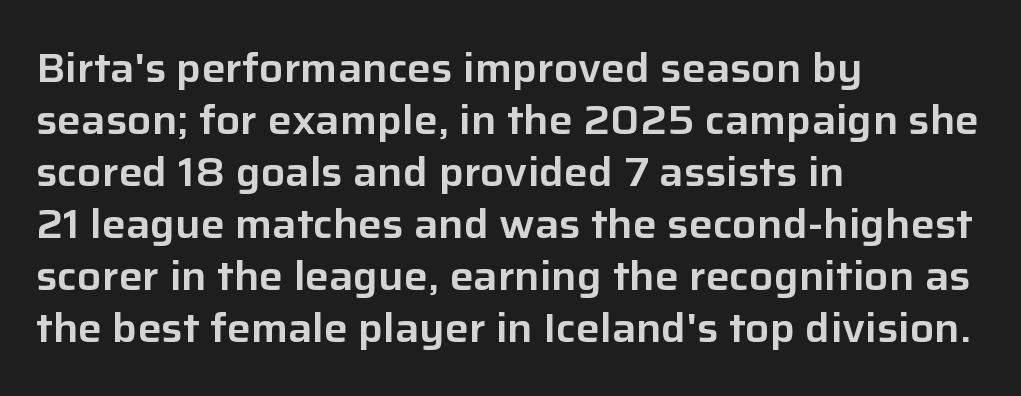
Q: Is the text italic (slanted)? A: No, it is upright.
Q: Is the typeface a serif or a sans-serif typeface? A: Sans-serif.
Q: Is the text underlined? A: No.
Q: How is the paragraph aligned? A: Left-aligned.
Q: Is the spacing between letters normal or unusually wide? A: Normal.
Q: Is the spacing between lines tight, normal or loose? A: Normal.
Q: Width (condensed, normal, or wide)? A: Normal.
Q: Stroke contrast? A: Low.
Q: x-height? A: Medium.
Q: Monospaced? A: No.
